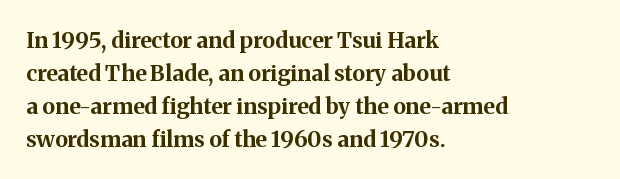
Q: Is the text bold? A: Yes.
Q: Is the text italic (slanted)? A: No, it is upright.
Q: Is the text underlined? A: No.
Q: How is the paragraph aligned? A: Left-aligned.
Q: Is the spacing between letters normal or unusually wide? A: Normal.
Q: Is the spacing between lines tight, normal or loose? A: Normal.
